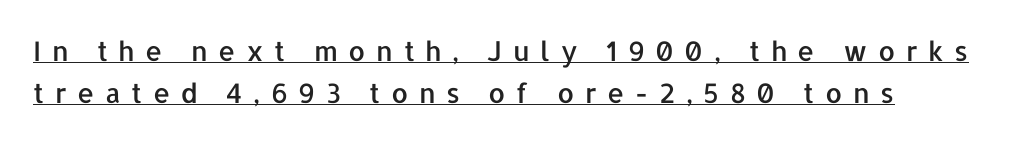
{"italic": "no", "underline": "yes", "line_spacing": "normal", "line_spacing_ratio": 1.55, "letter_spacing": "wide", "letter_spacing_em": 0.39, "glyph_px": 27}
